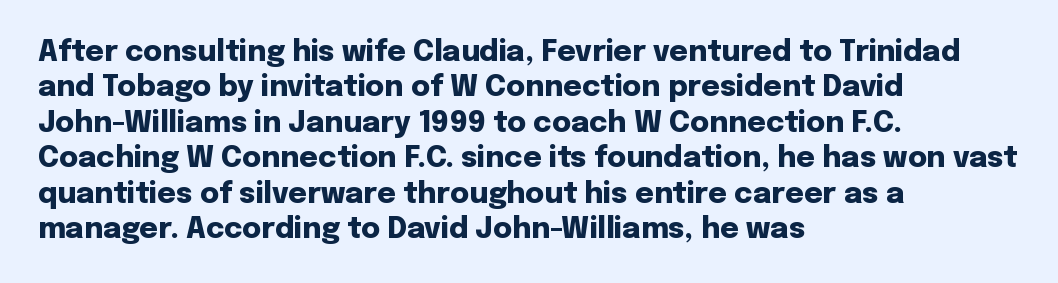
Typographically, this falls in the sans-serif category. Proportional: the letters do not fall into vertical columns. The space beneath each line is pristine and unruled. The rendering anchors every line to the left-hand side. The letters stand straight up with perfectly vertical stems.
